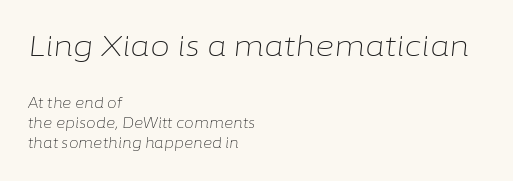
Q: Is the text bold? A: No.
Q: Is the text italic (slanted)? A: Yes, it leans right by about 6 degrees.
Q: Is the text underlined? A: No.
Q: How is the paragraph aligned? A: Left-aligned.
Q: Is the spacing between letters normal or unusually wide? A: Normal.
Q: Is the spacing between lines tight, normal or loose? A: Normal.
Q: Which block of text is set in a larger size, the first (top) or the second (bottom)? A: The first (top) one.
Q: Width (condensed, normal, or wide)? A: Normal.
Q: Stroke contrast? A: Low.
Q: x-height? A: Medium.
Q: Monospaced? A: No.
